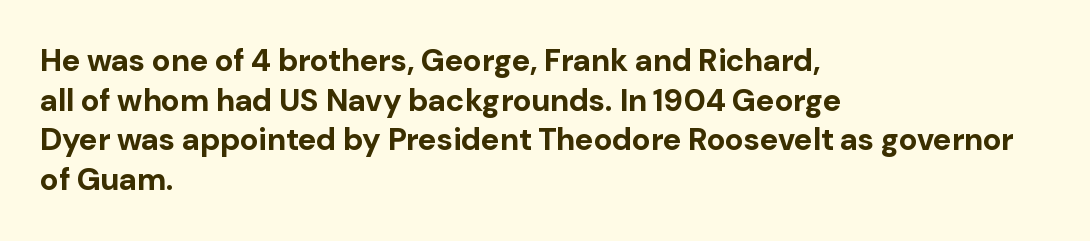
Typographically, this falls in the sans-serif category. Regular leading. Each letter keeps its own natural width here, so spacing adapts to shape. Descenders hang freely into open space. Summary of weight: heavy, a full bold. Quick note: not italic, upright.
